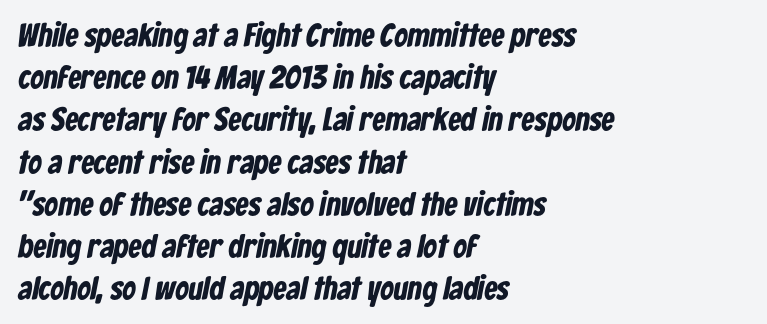
The image shows 33 px bold, condensed sans-serif type; set left-aligned, normal line spacing (1.28x), normal letter spacing, not underlined; low stroke contrast and a medium x-height.
